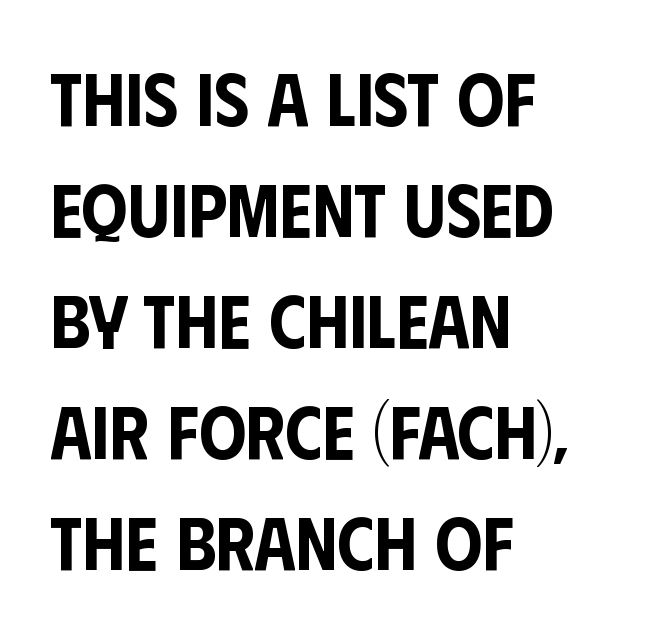
The image shows 74 px condensed sans-serif type, upright; set left-aligned, normal line spacing (1.5x), normal letter spacing, not underlined; low stroke contrast and a large x-height.
